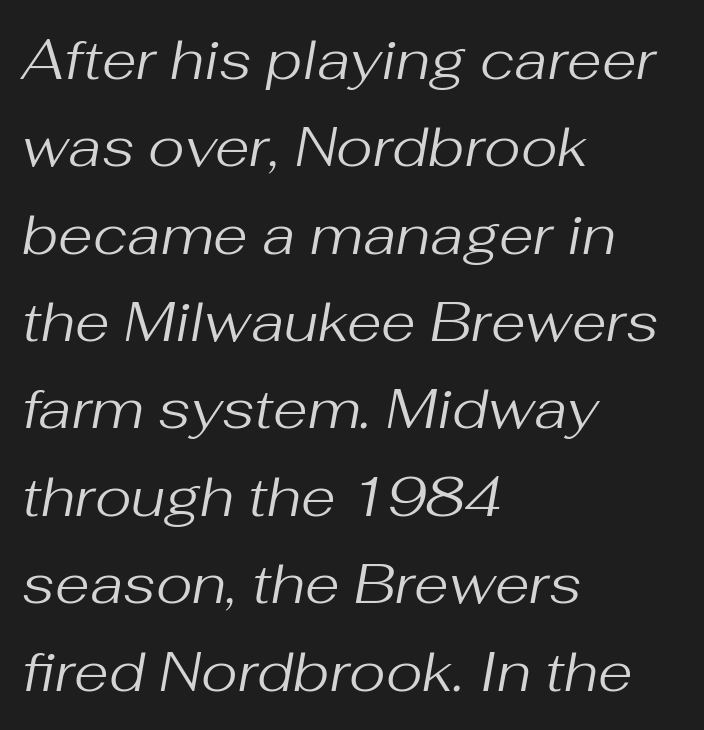
{"italic": "yes", "lean": "right", "slant_degrees": 10, "bold": "no", "weight": "regular", "width": "normal", "stroke_contrast": "medium", "x_height": "medium", "monospaced": "no", "underline": "no", "align": "left", "line_spacing": "normal", "line_spacing_ratio": 1.56, "letter_spacing": "normal", "letter_spacing_em": 0.0, "glyph_px": 56}
